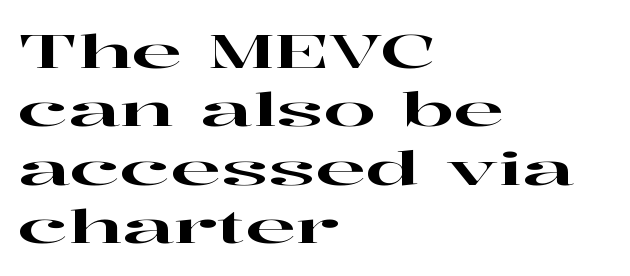
Q: Is the text italic (slanted)? A: No, it is upright.
Q: Is the typeface a serif or a sans-serif typeface? A: Serif.
Q: Is the text underlined? A: No.
Q: How is the paragraph aligned? A: Left-aligned.
Q: Is the spacing between letters normal or unusually wide? A: Normal.
Q: Width (condensed, normal, or wide)? A: Wide.
Q: Stroke contrast? A: High.
Q: x-height? A: Medium.
Q: Monospaced? A: No.
